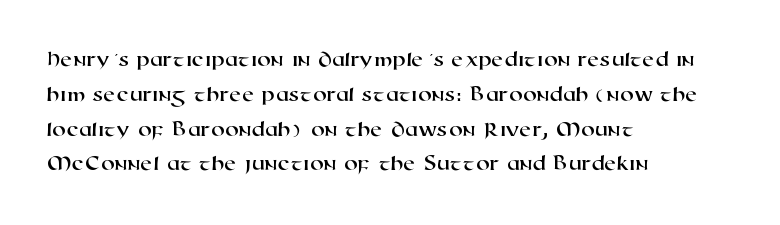
{"underline": "no", "align": "left", "line_spacing": "normal", "line_spacing_ratio": 1.58, "letter_spacing": "normal", "letter_spacing_em": 0.0, "glyph_px": 22}
